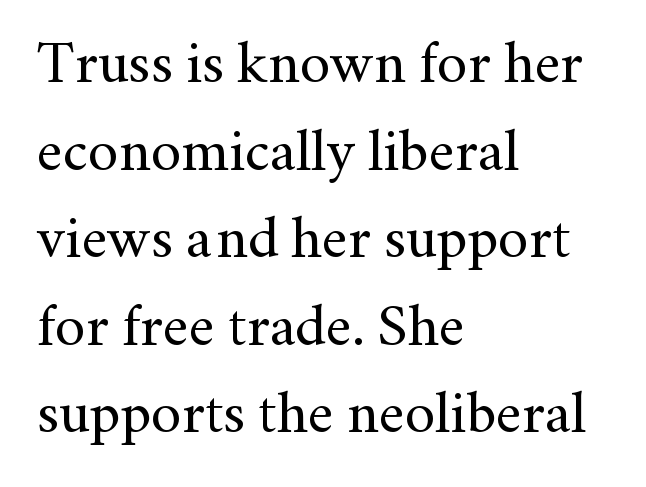
The image shows 60 px regular-weight serif type, upright; set left-aligned, normal line spacing (1.46x), normal letter spacing, not underlined; medium stroke contrast and a small x-height.
